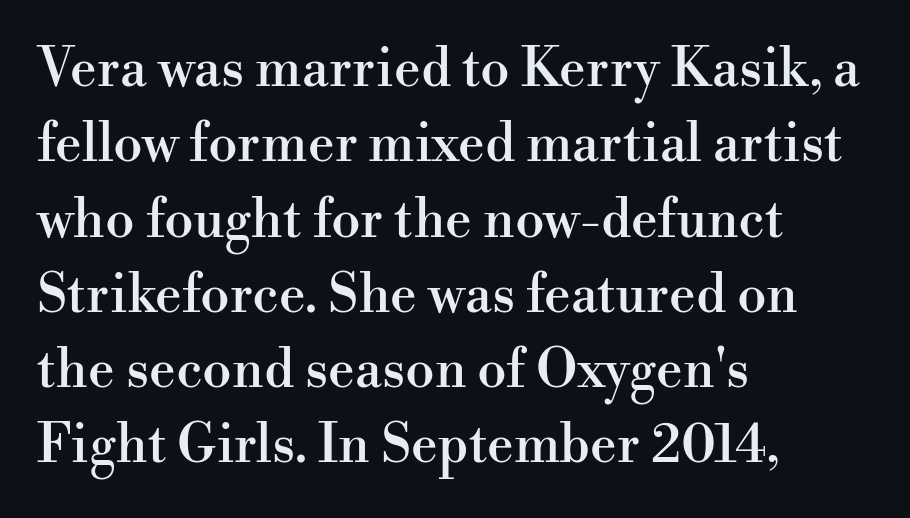
{"serif": "yes", "italic": "no", "width": "normal", "stroke_contrast": "high", "x_height": "small", "monospaced": "no", "underline": "no", "align": "left", "line_spacing": "normal", "line_spacing_ratio": 1.42, "letter_spacing": "normal", "letter_spacing_em": 0.0, "glyph_px": 53}
